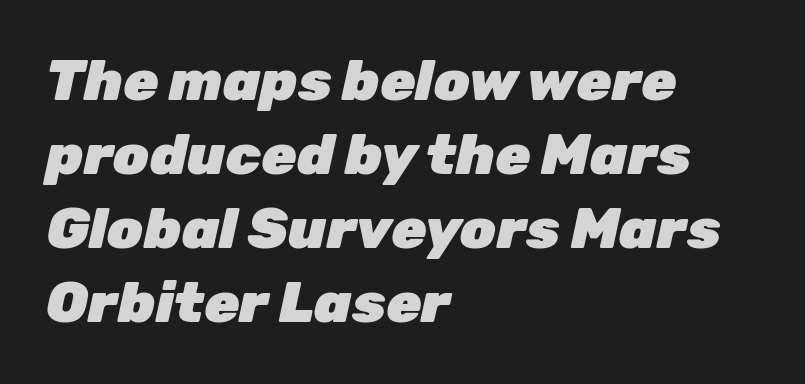
The image shows 57 px heavy type, italic (leaning right); set left-aligned, normal line spacing (1.3x), normal letter spacing, not underlined; low stroke contrast and a medium x-height.
